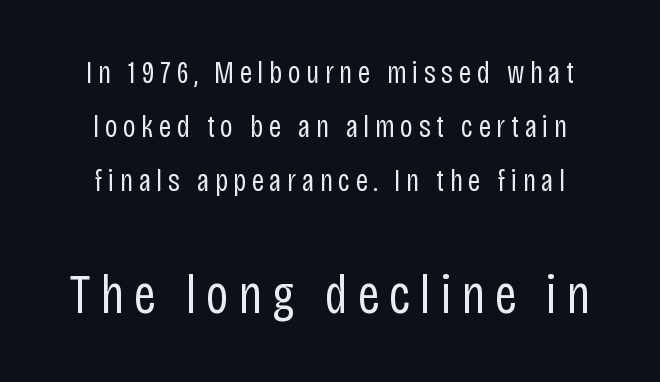
Any mark beneath the type? The region is blank. Block two is the big one; block one sits smaller above it. No italicization has been applied; the sample stays upright. Examine the stroke ends and you'll find no serifs. Character widths vary here, with narrow letters taking less room than wide ones. A light-to-regular cut is what we see here.
